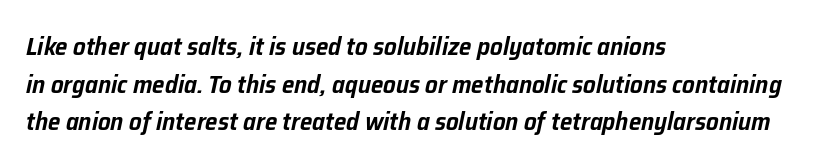
{"italic": "yes", "lean": "right", "slant_degrees": 12, "underline": "no", "align": "left", "line_spacing": "normal", "line_spacing_ratio": 1.51, "letter_spacing": "normal", "letter_spacing_em": 0.0, "glyph_px": 25}
